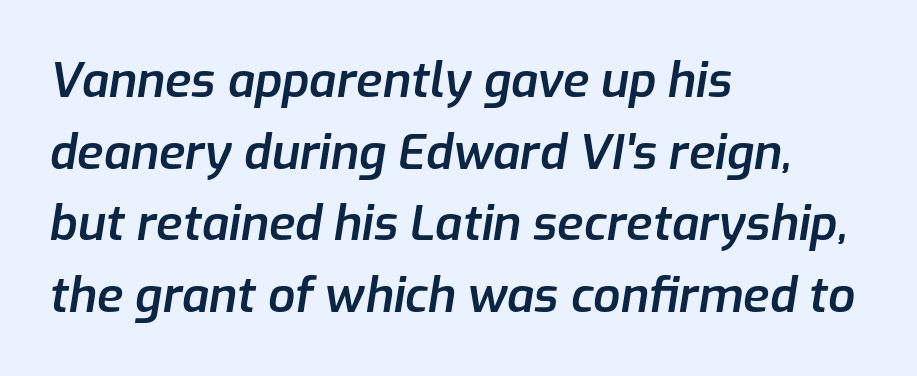
{"italic": "yes", "lean": "right", "slant_degrees": 9, "bold": "semi", "weight": "semibold", "width": "normal", "stroke_contrast": "low", "x_height": "medium", "monospaced": "no", "underline": "no", "align": "left", "line_spacing": "normal", "line_spacing_ratio": 1.49, "letter_spacing": "normal", "letter_spacing_em": 0.0, "glyph_px": 48}
